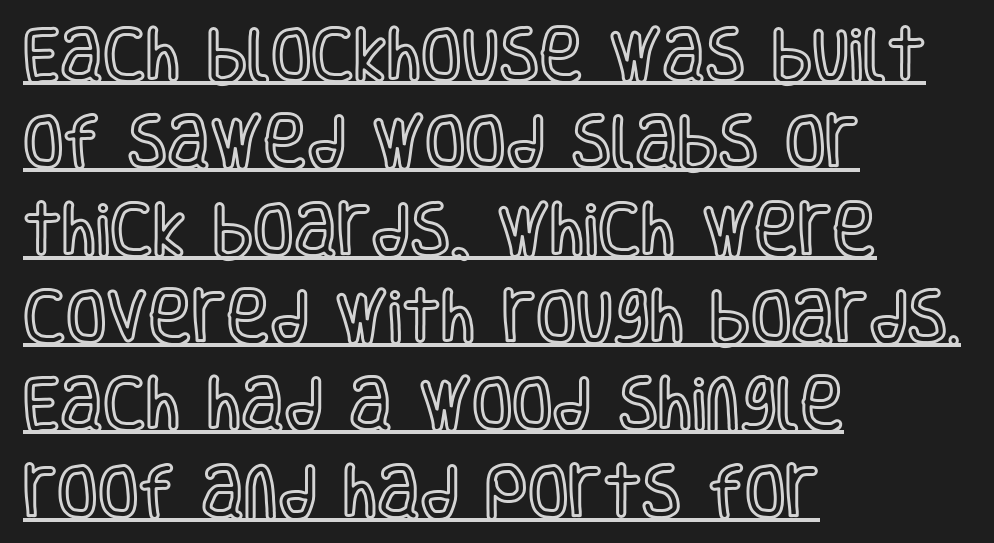
The image shows 59 px condensed type, upright; set left-aligned, normal line spacing (1.48x), normal letter spacing, underlined; a large x-height.
